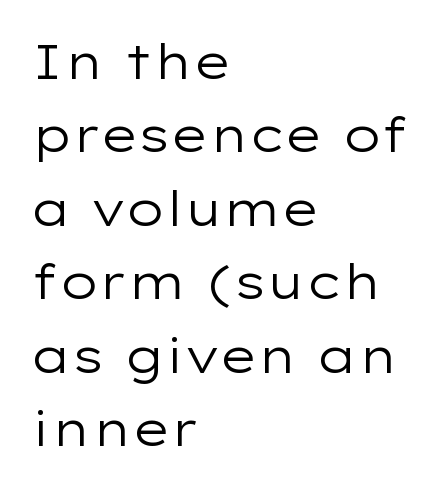
Glyph-to-glyph distance matches everyday printed text. The rendering uses natural spacing where letterforms have individual widths. All the whitespace from short lines collects on the right. Line spacing here is normal.
